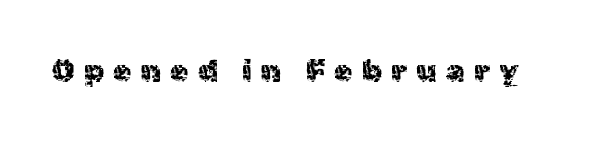
The image shows 30 px regular-weight sans-serif type, upright; set unusually wide letter spacing (+0.31 em), not underlined; a medium x-height.
